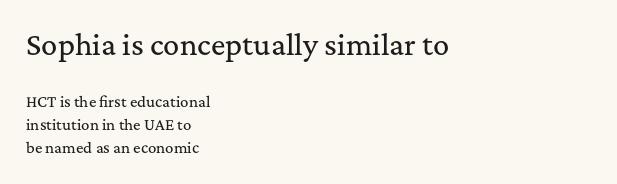
Q: Is the text italic (slanted)? A: No, it is upright.
Q: Is the text underlined? A: No.
Q: How is the paragraph aligned? A: Left-aligned.
Q: Is the spacing between letters normal or unusually wide? A: Normal.
Q: Is the spacing between lines tight, normal or loose? A: Normal.
Q: Which block of text is set in a larger size, the first (top) or the second (bottom)? A: The first (top) one.
